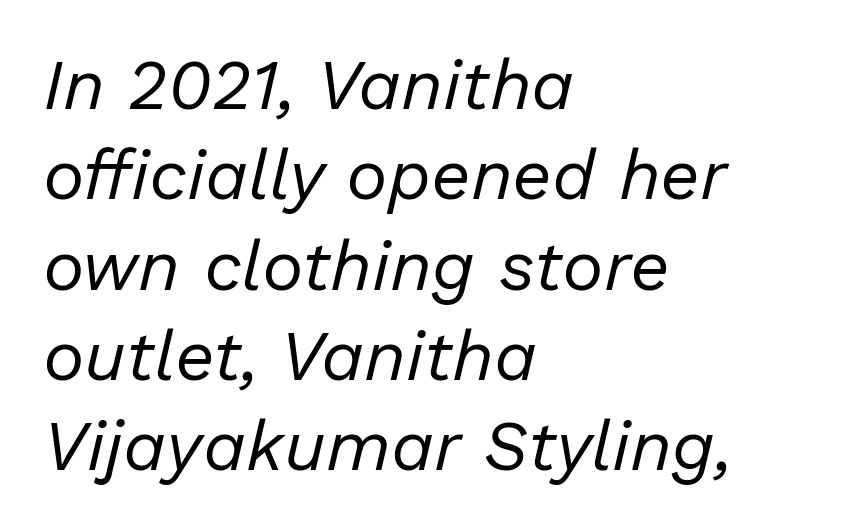
Q: Is the text bold? A: No.
Q: Is the text italic (slanted)? A: Yes, it leans right by about 13 degrees.
Q: Is the text underlined? A: No.
Q: How is the paragraph aligned? A: Left-aligned.
Q: Is the spacing between letters normal or unusually wide? A: Normal.
Q: Is the spacing between lines tight, normal or loose? A: Normal.
Q: Width (condensed, normal, or wide)? A: Normal.
Q: Stroke contrast? A: Low.
Q: x-height? A: Medium.
Q: Monospaced? A: No.
